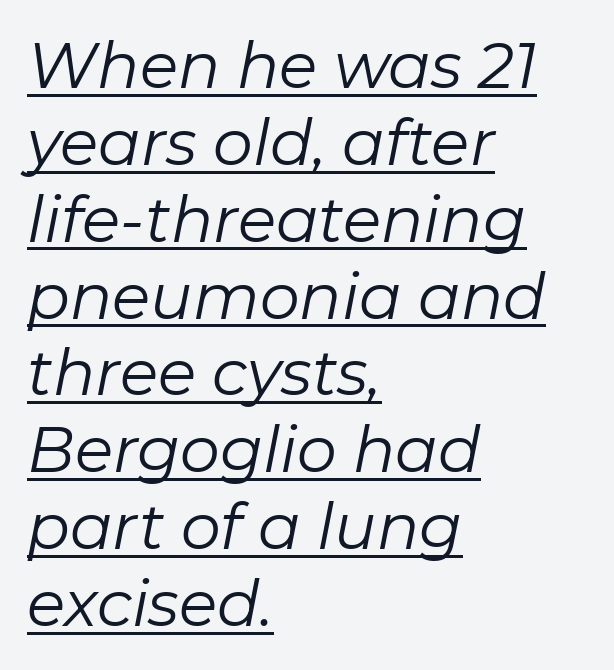
Q: Is the text bold? A: No.
Q: Is the text italic (slanted)? A: Yes, it leans right by about 11 degrees.
Q: Is the text underlined? A: Yes.
Q: How is the paragraph aligned? A: Left-aligned.
Q: Is the spacing between letters normal or unusually wide? A: Normal.
Q: Width (condensed, normal, or wide)? A: Normal.
Q: Stroke contrast? A: Low.
Q: x-height? A: Medium.
Q: Monospaced? A: No.
